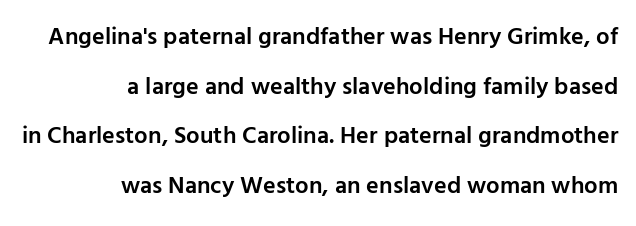
{"italic": "no", "bold": "semi", "underline": "no", "align": "right", "line_spacing": "loose", "line_spacing_ratio": 2.07, "letter_spacing": "normal", "letter_spacing_em": 0.0, "glyph_px": 24}
